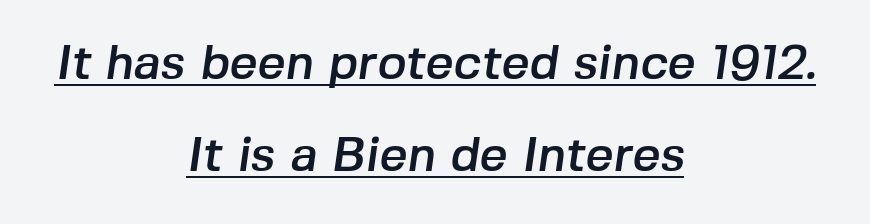
Q: Is the typeface a serif or a sans-serif typeface? A: Sans-serif.
Q: Is the text underlined? A: Yes.
Q: How is the paragraph aligned? A: Centered.
Q: Is the spacing between letters normal or unusually wide? A: Normal.
Q: Width (condensed, normal, or wide)? A: Normal.
Q: Stroke contrast? A: Low.
Q: x-height? A: Medium.
Q: Monospaced? A: No.
